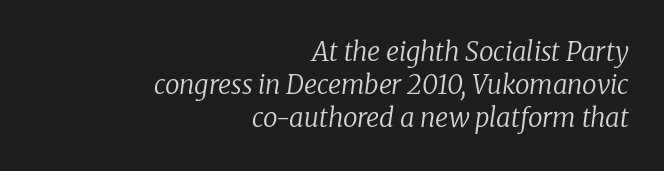
{"italic": "yes", "lean": "right", "slant_degrees": 8, "bold": "no", "underline": "no", "align": "right", "line_spacing": "normal", "line_spacing_ratio": 1.27, "letter_spacing": "normal", "letter_spacing_em": 0.0, "glyph_px": 26}
